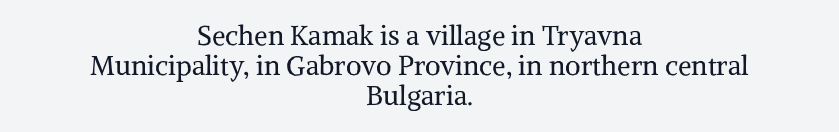
The image shows 27 px text type, upright; set centered, tight line spacing (1.12x), normal letter spacing, not underlined.
